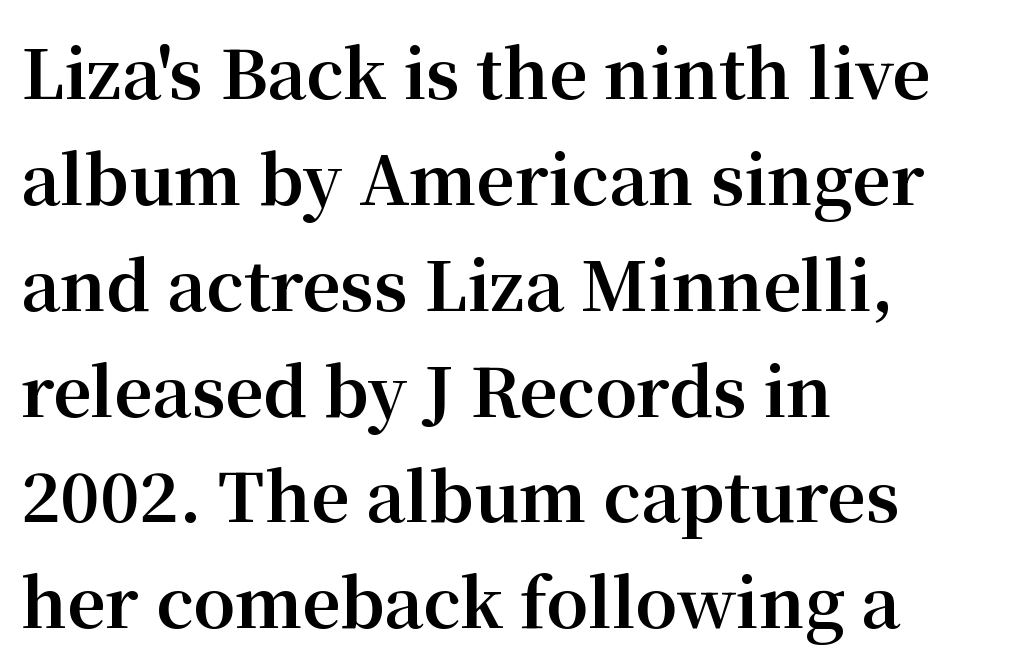
The image shows 67 px bold serif type, upright; set left-aligned, normal line spacing (1.58x), normal letter spacing, not underlined; medium stroke contrast and a medium x-height.
